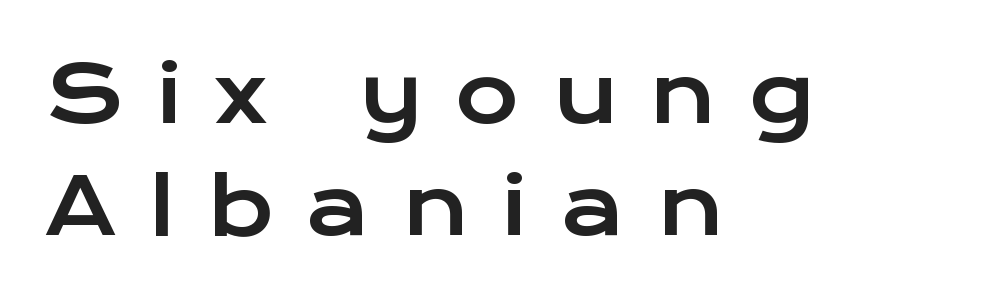
Regular leading. The letters advance in unequal steps, a hallmark of proportional type. Any mark beneath the type? The region is blank. Posture: upright roman. You can tell from the bare stems that sans-serif type was used.
